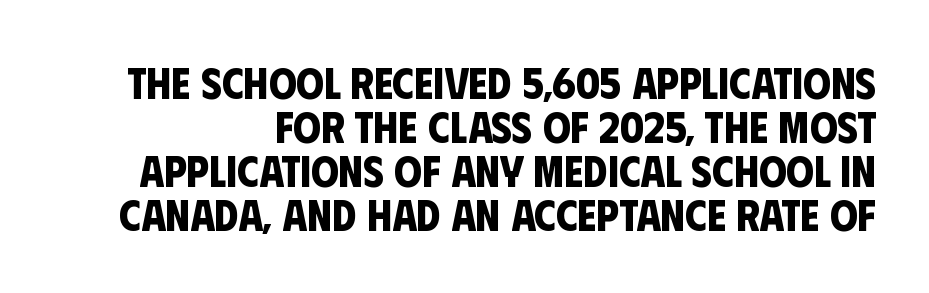
Q: Is the text bold? A: Yes.
Q: Is the typeface a serif or a sans-serif typeface? A: Sans-serif.
Q: Is the text underlined? A: No.
Q: Is the spacing between letters normal or unusually wide? A: Normal.
Q: Is the spacing between lines tight, normal or loose? A: Tight.
Q: Width (condensed, normal, or wide)? A: Condensed.
Q: Stroke contrast? A: Low.
Q: x-height? A: Large.
Q: Monospaced? A: No.
